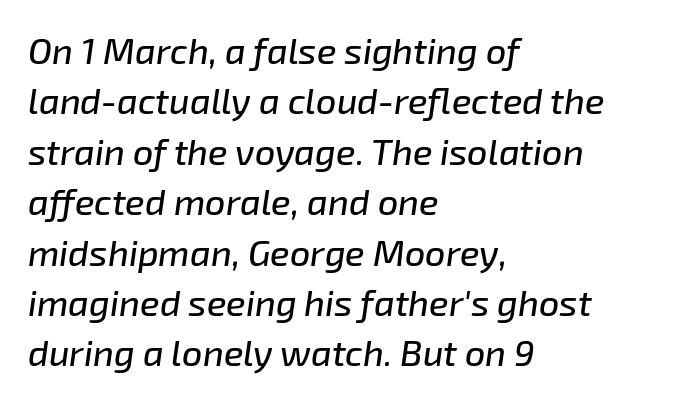
{"italic": "yes", "lean": "right", "slant_degrees": 8, "width": "normal", "stroke_contrast": "low", "x_height": "medium", "monospaced": "no", "underline": "no", "align": "left", "line_spacing": "normal", "line_spacing_ratio": 1.4, "letter_spacing": "normal", "letter_spacing_em": 0.0, "glyph_px": 36}
